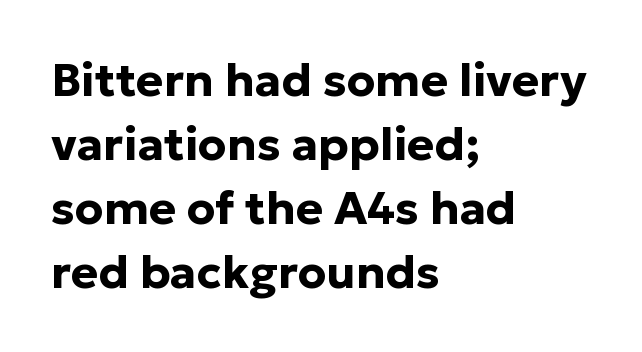
The image shows 46 px bold sans-serif type, upright; set left-aligned, normal line spacing (1.39x), normal letter spacing, not underlined; low stroke contrast and a medium x-height.
